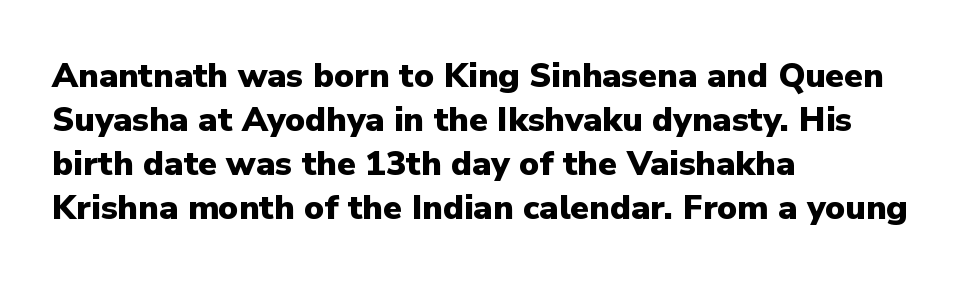
In terms of posture, this sample is upright. Clear beneath every line of the passage. A sans-serif font was chosen for this passage. Every row of glyphs begins at an identical x-position on the left.
